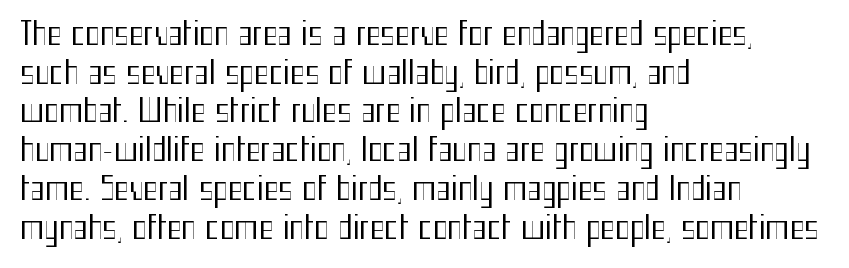
Q: Is the text bold? A: No.
Q: Is the text italic (slanted)? A: No, it is upright.
Q: Is the typeface a serif or a sans-serif typeface? A: Sans-serif.
Q: Is the text underlined? A: No.
Q: How is the paragraph aligned? A: Left-aligned.
Q: Is the spacing between letters normal or unusually wide? A: Normal.
Q: Is the spacing between lines tight, normal or loose? A: Normal.
Q: Width (condensed, normal, or wide)? A: Condensed.
Q: Stroke contrast? A: Medium.
Q: x-height? A: Medium.
Q: Monospaced? A: No.
